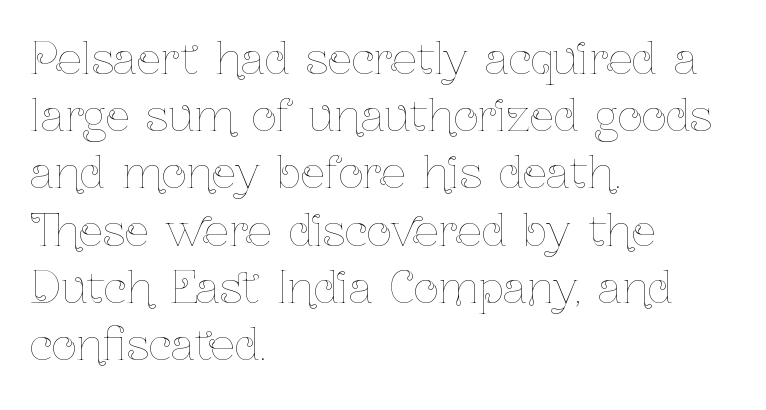
All the whitespace from short lines collects on the right. The face used here is proportionally spaced, like ordinary book or web type. A normal amount of white space separates one row of letters from the next. Observe the ordinary spacing: letters are neighbours, not strangers. Heaviness? Minimal to ordinary, like unemphasized prose. Plain, unruled lines of type.
